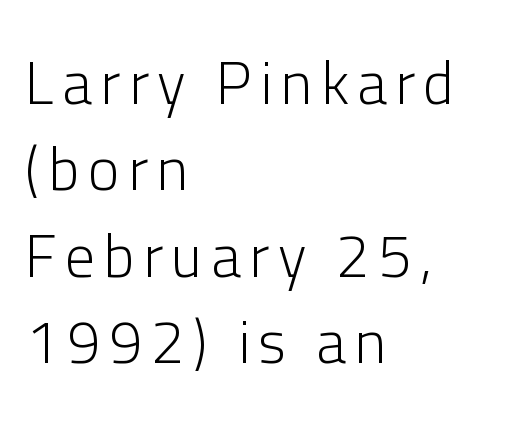
{"serif": "no", "italic": "no", "bold": "no", "weight": "light", "width": "normal", "stroke_contrast": "low", "x_height": "medium", "monospaced": "no", "underline": "no", "align": "left", "line_spacing": "normal", "line_spacing_ratio": 1.44, "glyph_px": 60}
